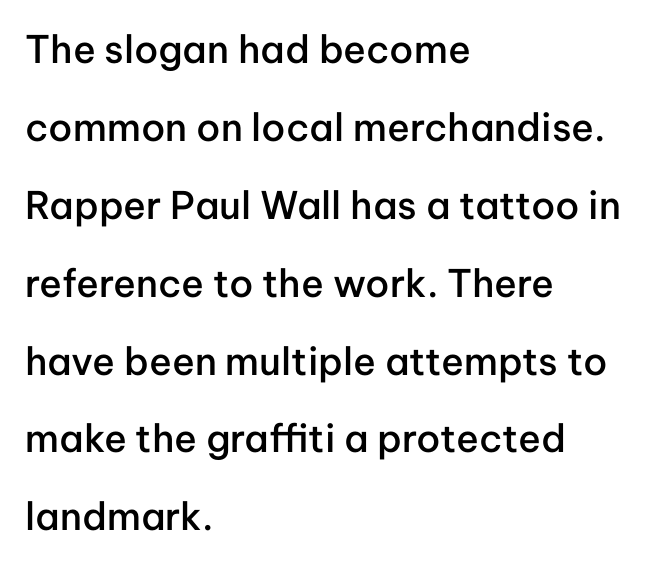
Q: Is the text bold? A: Semi-bold.
Q: Is the text italic (slanted)? A: No, it is upright.
Q: Is the typeface a serif or a sans-serif typeface? A: Sans-serif.
Q: Is the text underlined? A: No.
Q: How is the paragraph aligned? A: Left-aligned.
Q: Is the spacing between letters normal or unusually wide? A: Normal.
Q: Is the spacing between lines tight, normal or loose? A: Loose.
Q: Width (condensed, normal, or wide)? A: Normal.
Q: Stroke contrast? A: Low.
Q: x-height? A: Medium.
Q: Monospaced? A: No.
